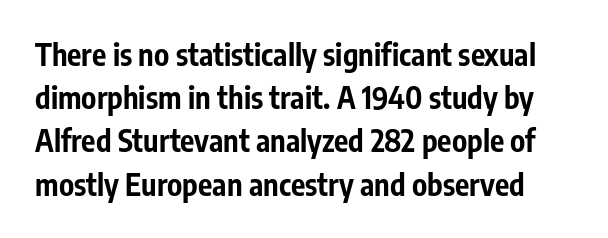
{"serif": "no", "italic": "no", "bold": "yes", "weight": "bold", "width": "condensed", "stroke_contrast": "low", "x_height": "medium", "monospaced": "no", "underline": "no", "line_spacing": "normal", "line_spacing_ratio": 1.44, "letter_spacing": "normal", "letter_spacing_em": 0.0, "glyph_px": 30}
